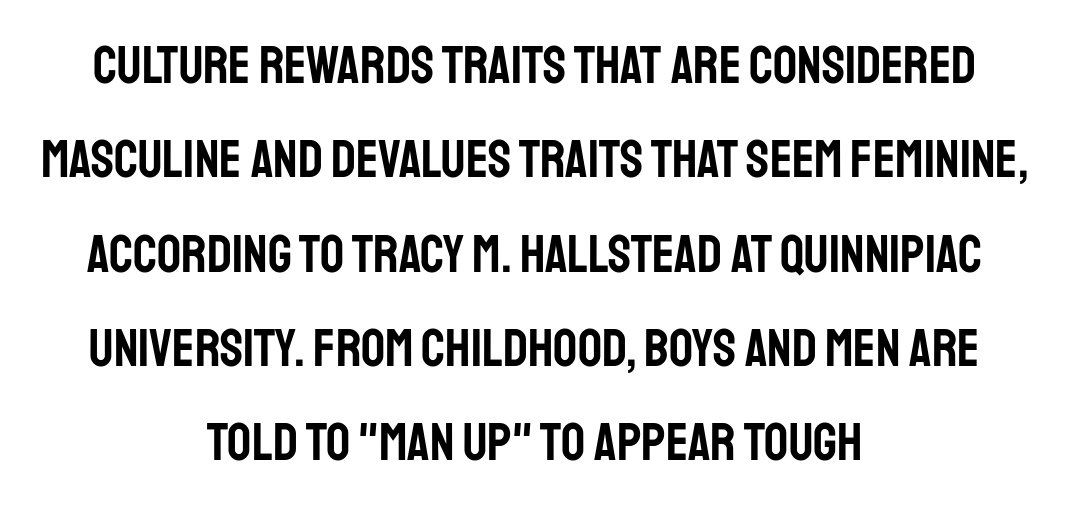
Any mark beneath the type? The region is blank. Letter spacing: default. Spacing verdict: proportional, widths tailored to each character. The text was rendered using a sans face with plain stroke endings. Do the letters lean? They stand straight. Which margin do the lines hug? Neither — every line sits in the middle.
